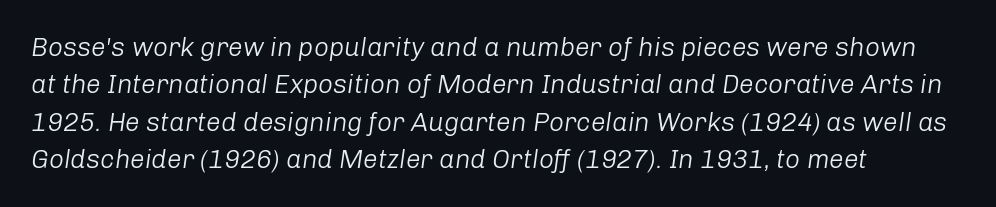
{"italic": "yes", "lean": "right", "slant_degrees": 8, "bold": "no", "underline": "no", "align": "left", "line_spacing": "normal", "line_spacing_ratio": 1.44, "letter_spacing": "normal", "letter_spacing_em": 0.0, "glyph_px": 26}
